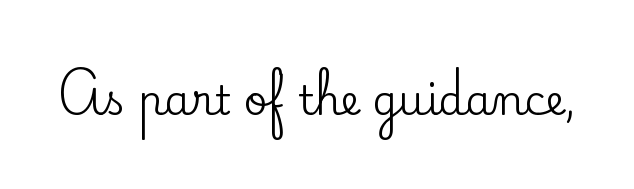
This sample has the flowing, uneven cadence of proportional lettering. The passage shown has conventional tracking throughout. The letters stand upright; this is a roman face. Words float on clear page, feet unadorned. Small tapered or slab feet sit at the stroke ends, so this counts as serif.
